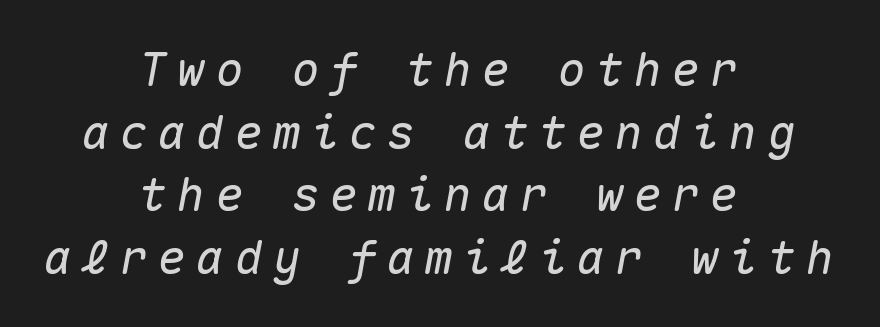
The tracking reads as deliberately expanded to a designer's eye. Normally led — the rows are evenly, conventionally spaced. Descenders are the only things crossing below the line. A typesetter would mark this as italic.
